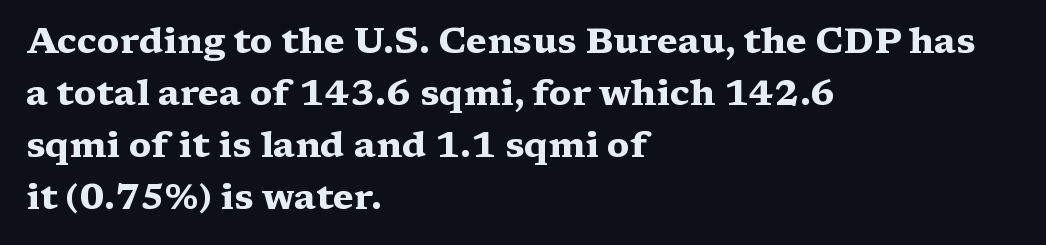
Q: Is the text bold? A: Yes.
Q: Is the text italic (slanted)? A: No, it is upright.
Q: Is the typeface a serif or a sans-serif typeface? A: Serif.
Q: Is the text underlined? A: No.
Q: How is the paragraph aligned? A: Left-aligned.
Q: Is the spacing between letters normal or unusually wide? A: Normal.
Q: Is the spacing between lines tight, normal or loose? A: Normal.
Q: Width (condensed, normal, or wide)? A: Wide.
Q: Stroke contrast? A: Medium.
Q: x-height? A: Medium.
Q: Monospaced? A: No.
